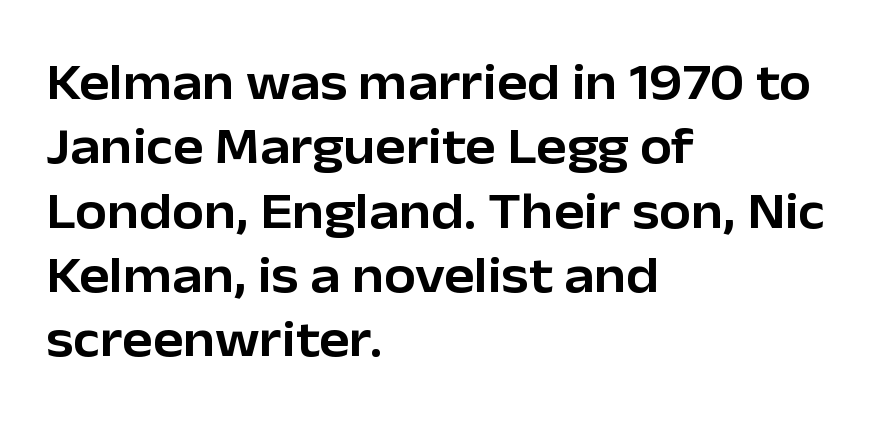
{"serif": "no", "italic": "no", "width": "normal", "stroke_contrast": "low", "x_height": "medium", "monospaced": "no", "underline": "no", "align": "left", "line_spacing": "normal", "line_spacing_ratio": 1.26, "letter_spacing": "normal", "letter_spacing_em": 0.0, "glyph_px": 51}
